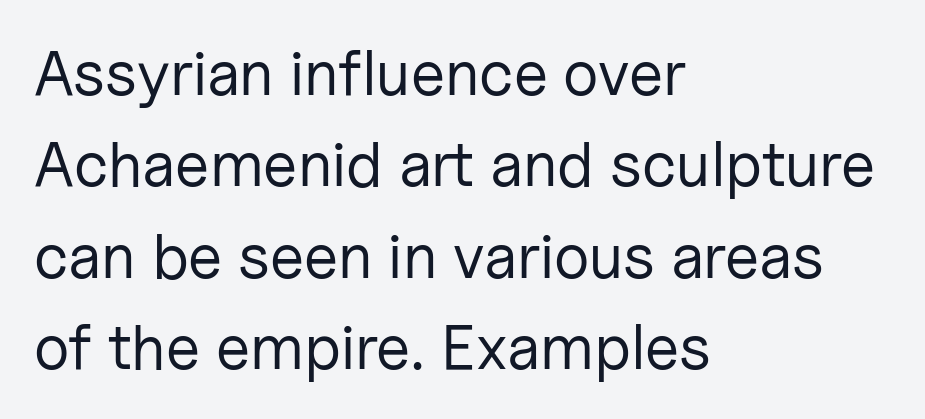
The type sits square on the baseline with zero lean. Check under the words: just untouched page. Standard letterfit; no display-style spreading of the glyphs. Spacing verdict: proportional, widths tailored to each character. In terms of letterform style, serifs are entirely absent.
